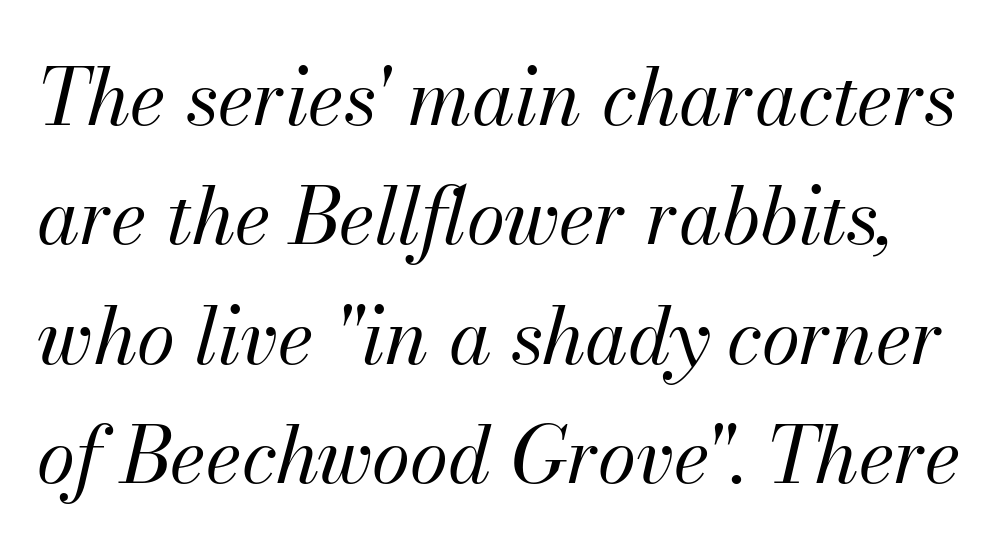
The image shows 78 px regular-weight type, italic (leaning right); set normal line spacing (1.53x), normal letter spacing, not underlined; medium stroke contrast and a small x-height.
